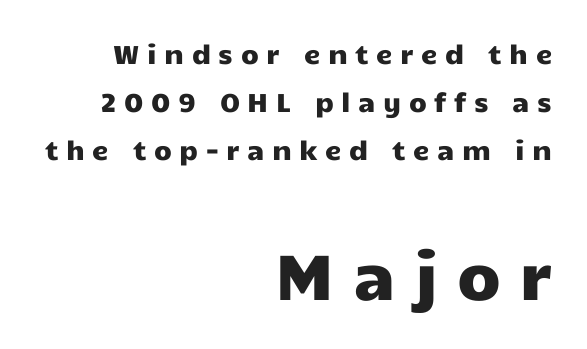
Q: Is the text italic (slanted)? A: No, it is upright.
Q: Is the typeface a serif or a sans-serif typeface? A: Sans-serif.
Q: Is the text underlined? A: No.
Q: How is the paragraph aligned? A: Right-aligned.
Q: Is the spacing between letters normal or unusually wide? A: Unusually wide.
Q: Which block of text is set in a larger size, the first (top) or the second (bottom)? A: The second (bottom) one.
Q: Width (condensed, normal, or wide)? A: Wide.
Q: Stroke contrast? A: Low.
Q: x-height? A: Medium.
Q: Monospaced? A: No.
